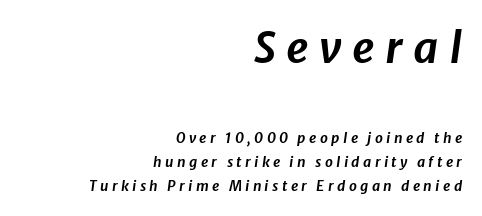
{"italic": "yes", "lean": "right", "slant_degrees": 8, "width": "normal", "stroke_contrast": "low", "x_height": "medium", "monospaced": "no", "underline": "no", "align": "right", "line_spacing_ratio": 1.73, "letter_spacing": "wide", "letter_spacing_em": 0.24, "larger_block": "first", "size_ratio": 3.07, "glyph_px": 43}
